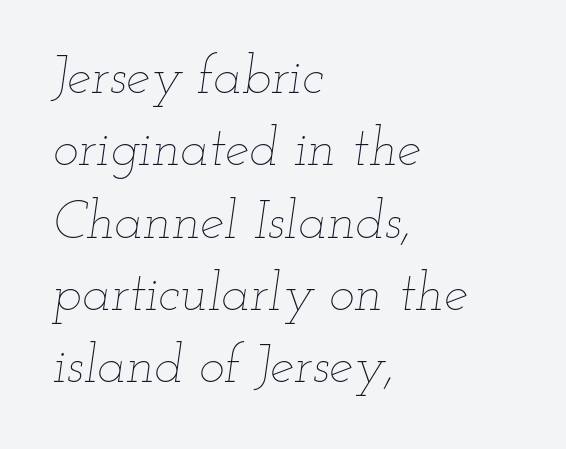
Compared with a centered layout, this one pins lines to the left instead. Quick note: italic. Line spacing here is normal. No word sits above an underline. Heaviness? Minimal to ordinary, like unemphasized prose. Letter spacing: default.
